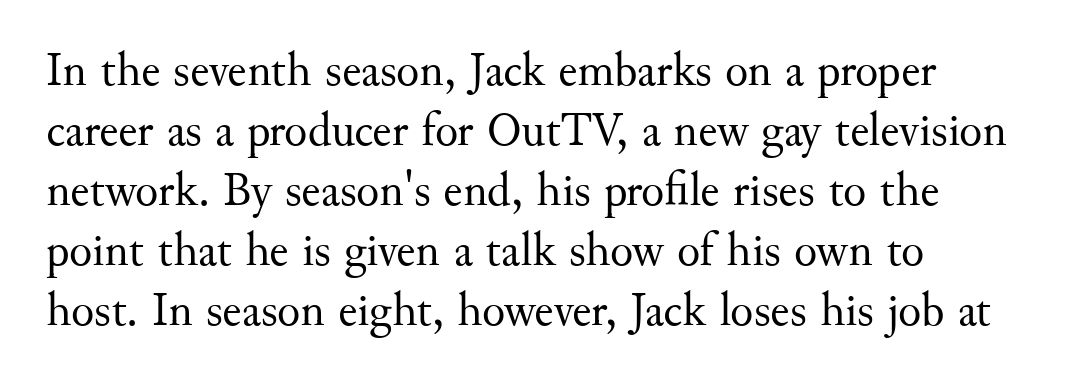
Q: Is the text bold? A: No.
Q: Is the text italic (slanted)? A: No, it is upright.
Q: Is the typeface a serif or a sans-serif typeface? A: Serif.
Q: Is the text underlined? A: No.
Q: How is the paragraph aligned? A: Left-aligned.
Q: Is the spacing between letters normal or unusually wide? A: Normal.
Q: Is the spacing between lines tight, normal or loose? A: Normal.
Q: Width (condensed, normal, or wide)? A: Normal.
Q: Stroke contrast? A: Medium.
Q: x-height? A: Small.
Q: Monospaced? A: No.
